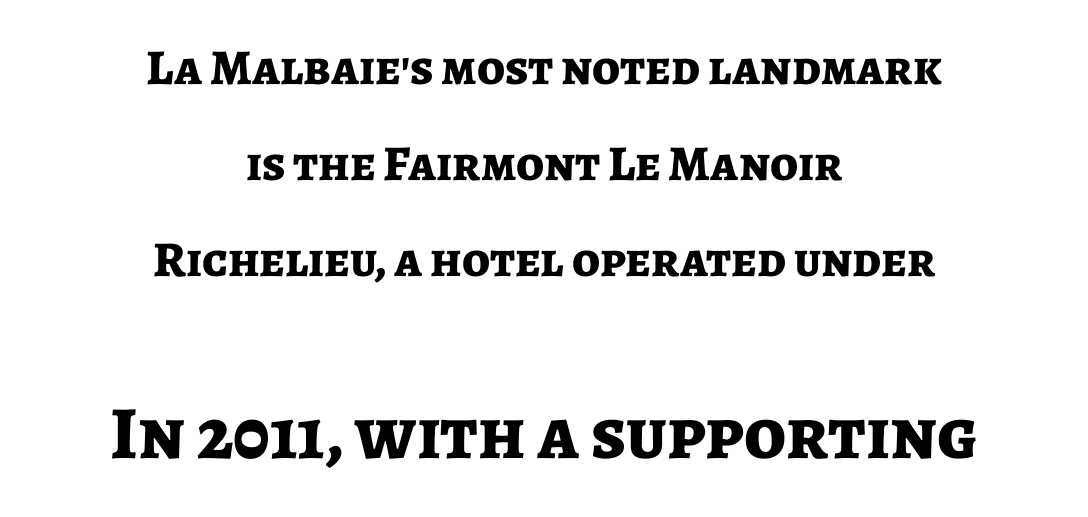
Q: Is the text bold? A: Yes.
Q: Is the text italic (slanted)? A: No, it is upright.
Q: Is the typeface a serif or a sans-serif typeface? A: Sans-serif.
Q: Is the text underlined? A: No.
Q: How is the paragraph aligned? A: Centered.
Q: Is the spacing between letters normal or unusually wide? A: Normal.
Q: Is the spacing between lines tight, normal or loose? A: Loose.
Q: Which block of text is set in a larger size, the first (top) or the second (bottom)? A: The second (bottom) one.
Q: Width (condensed, normal, or wide)? A: Normal.
Q: Stroke contrast? A: Low.
Q: x-height? A: Medium.
Q: Monospaced? A: No.
